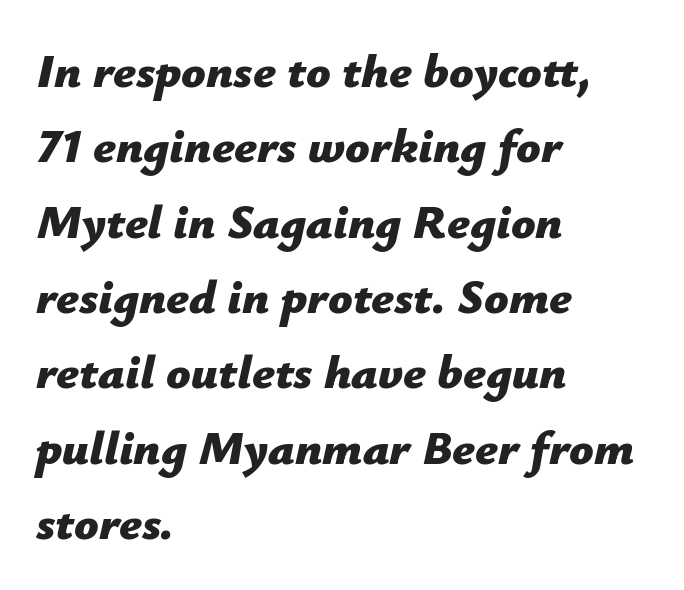
The image shows 48 px bold type, italic (leaning right); set left-aligned, normal line spacing (1.57x), normal letter spacing, not underlined; low stroke contrast and a medium x-height.
